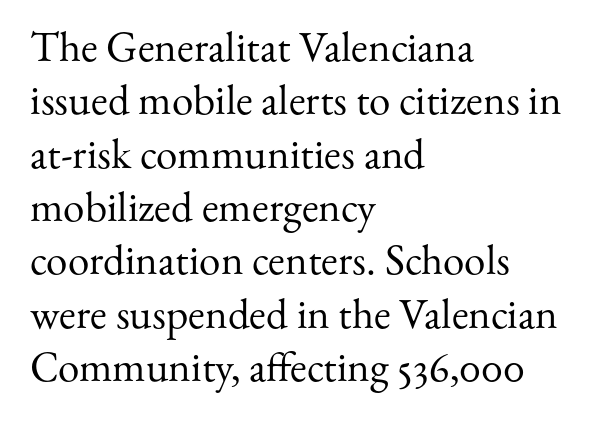
Q: Is the text bold? A: No.
Q: Is the text italic (slanted)? A: No, it is upright.
Q: Is the typeface a serif or a sans-serif typeface? A: Serif.
Q: Is the text underlined? A: No.
Q: How is the paragraph aligned? A: Left-aligned.
Q: Is the spacing between letters normal or unusually wide? A: Normal.
Q: Width (condensed, normal, or wide)? A: Normal.
Q: Stroke contrast? A: Medium.
Q: x-height? A: Small.
Q: Monospaced? A: No.
